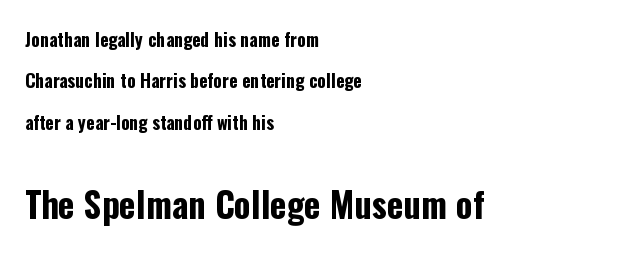
Leading: increased. The words here are not underlined. The face used here has the dense, thick strokes of a bold. You could not count columns in this text — the font is proportionally spaced. I'd call this a sans setting — the letters go barefoot.
